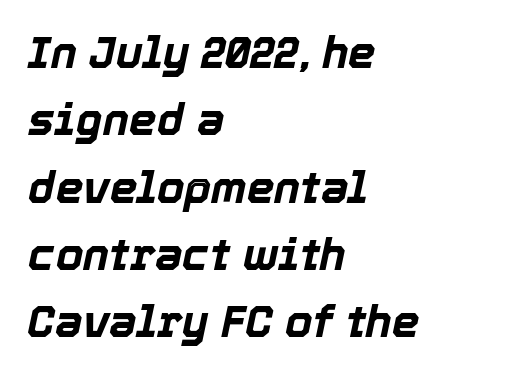
{"italic": "yes", "lean": "right", "slant_degrees": 12, "bold": "yes", "weight": "bold", "width": "normal", "x_height": "medium", "monospaced": "no", "underline": "no", "align": "left", "line_spacing": "normal", "line_spacing_ratio": 1.53, "letter_spacing": "normal", "letter_spacing_em": 0.0, "glyph_px": 44}
